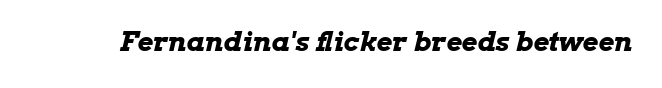
{"italic": "yes", "lean": "right", "slant_degrees": 13, "bold": "yes", "underline": "no", "letter_spacing": "normal", "letter_spacing_em": 0.0, "glyph_px": 27}
